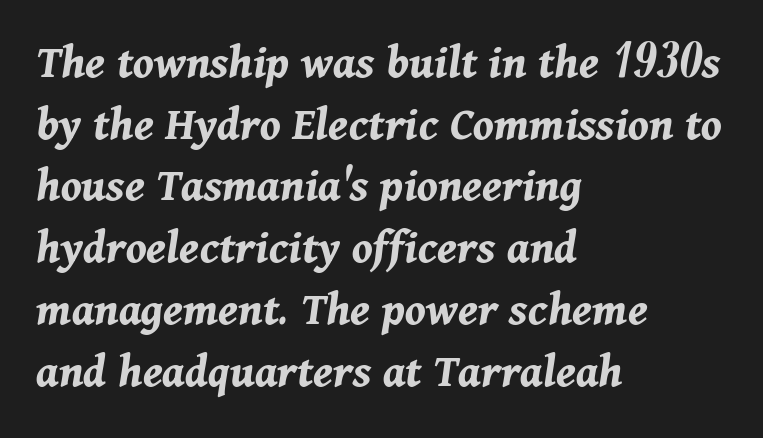
The image shows 49 px bold type, italic (leaning right); set left-aligned, normal line spacing (1.26x), normal letter spacing, not underlined; medium stroke contrast and a medium x-height.
